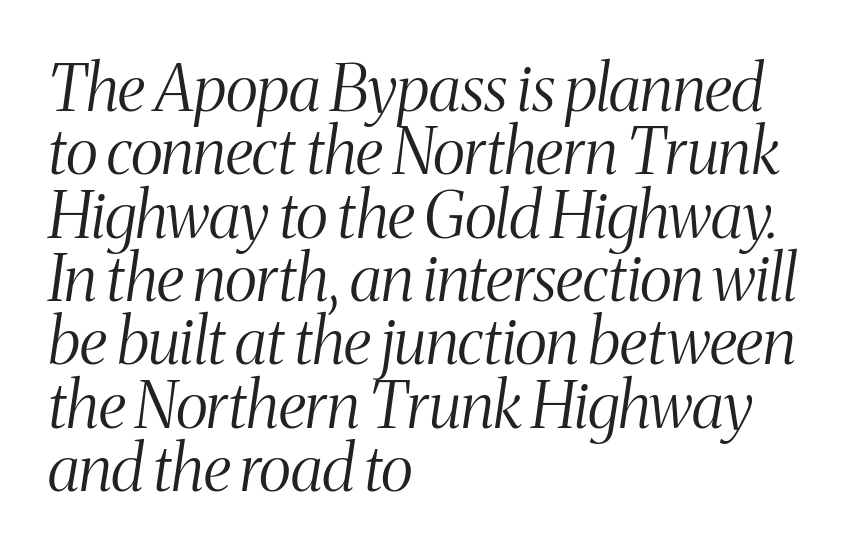
{"serif": "yes", "italic": "yes", "lean": "right", "slant_degrees": 8, "bold": "no", "weight": "light", "width": "condensed", "stroke_contrast": "medium", "x_height": "medium", "monospaced": "no", "underline": "no", "align": "left", "line_spacing": "tight", "line_spacing_ratio": 0.99, "letter_spacing": "normal", "letter_spacing_em": 0.0, "glyph_px": 64}
